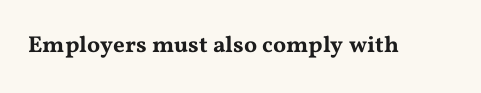
The image shows 23 px text type, upright; set normal letter spacing, not underlined.
